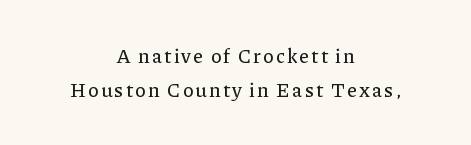
Q: Is the text italic (slanted)? A: No, it is upright.
Q: Is the text underlined? A: No.
Q: How is the paragraph aligned? A: Centered.
